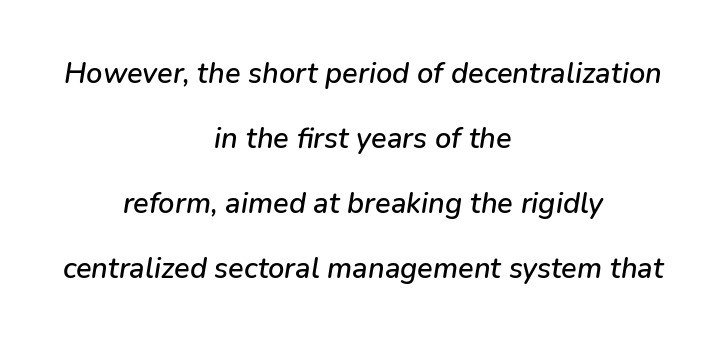
Q: Is the text italic (slanted)? A: Yes, it leans right by about 9 degrees.
Q: Is the text underlined? A: No.
Q: How is the paragraph aligned? A: Centered.
Q: Is the spacing between letters normal or unusually wide? A: Normal.
Q: Is the spacing between lines tight, normal or loose? A: Loose.
Q: Width (condensed, normal, or wide)? A: Normal.
Q: Stroke contrast? A: Low.
Q: x-height? A: Medium.
Q: Monospaced? A: No.
